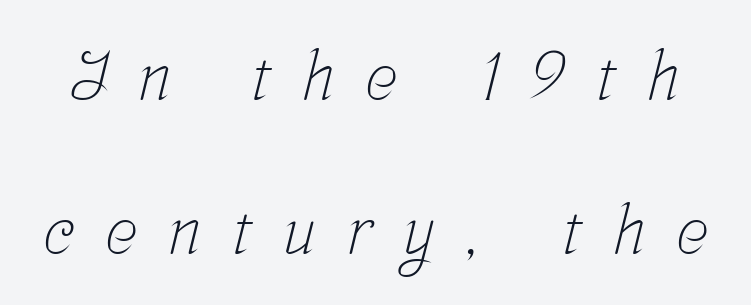
{"serif": "yes", "bold": "no", "weight": "light", "width": "condensed", "stroke_contrast": "low", "x_height": "medium", "monospaced": "no", "underline": "no", "line_spacing": "loose", "line_spacing_ratio": 2.27, "letter_spacing": "wide", "letter_spacing_em": 0.46, "glyph_px": 68}
